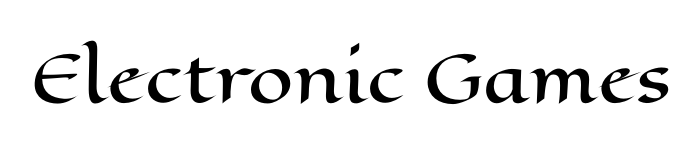
Each row of text sits above clean, open space. You could call the tracking neutral — neither tight nor loose. Looks like regular typesetting: each glyph gets only the width it needs. Ordinary non-slanted type is in use.
